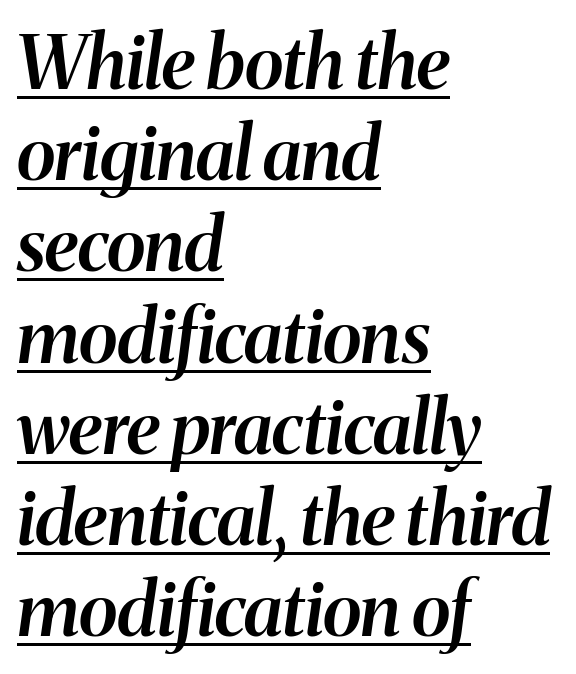
The image shows 73 px semibold type, italic (leaning right); set left-aligned, normal line spacing (1.25x), normal letter spacing, underlined; medium stroke contrast and a medium x-height.
